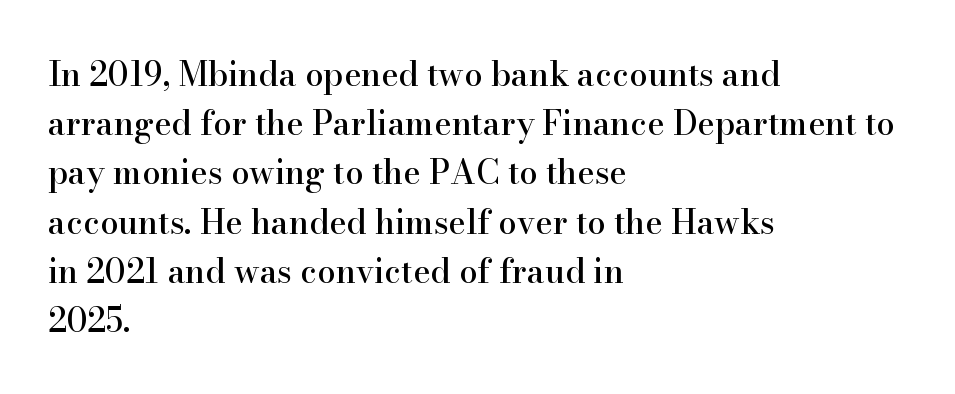
{"serif": "yes", "italic": "no", "width": "normal", "stroke_contrast": "high", "x_height": "small", "monospaced": "no", "underline": "no", "align": "left", "line_spacing": "normal", "line_spacing_ratio": 1.49, "letter_spacing": "normal", "letter_spacing_em": 0.0, "glyph_px": 33}
